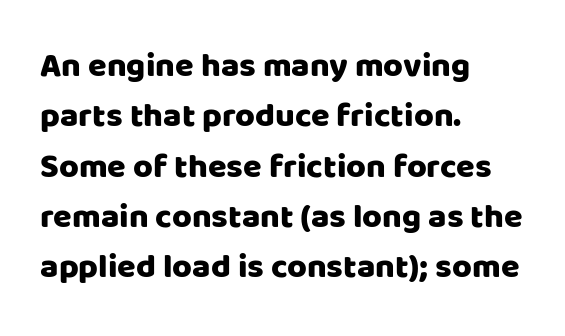
Q: Is the text italic (slanted)? A: No, it is upright.
Q: Is the typeface a serif or a sans-serif typeface? A: Sans-serif.
Q: Is the text underlined? A: No.
Q: How is the paragraph aligned? A: Left-aligned.
Q: Is the spacing between letters normal or unusually wide? A: Normal.
Q: Is the spacing between lines tight, normal or loose? A: Normal.
Q: Width (condensed, normal, or wide)? A: Normal.
Q: Stroke contrast? A: Low.
Q: x-height? A: Large.
Q: Monospaced? A: No.
